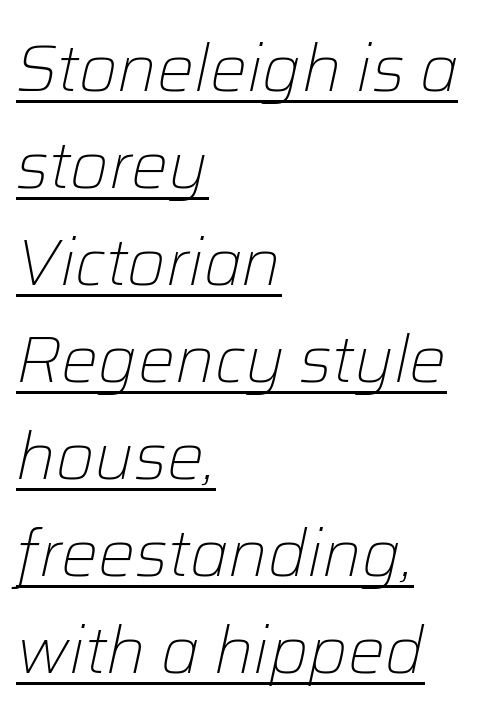
In terms of leading, this rendering sits right in the middle. The horizontal fit of the characters is conventional and even. Each line of the rendering has a horizontal stroke beneath the glyphs. A classic flush-left, rag-right setting is used for this passage.
